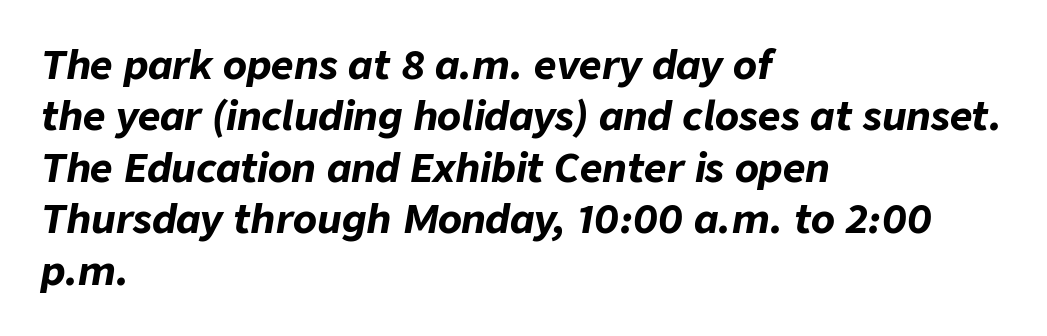
{"italic": "yes", "lean": "right", "slant_degrees": 9, "bold": "yes", "weight": "bold", "width": "normal", "stroke_contrast": "low", "x_height": "medium", "monospaced": "no", "underline": "no", "align": "left", "line_spacing": "normal", "line_spacing_ratio": 1.32, "letter_spacing": "normal", "letter_spacing_em": 0.0, "glyph_px": 39}
